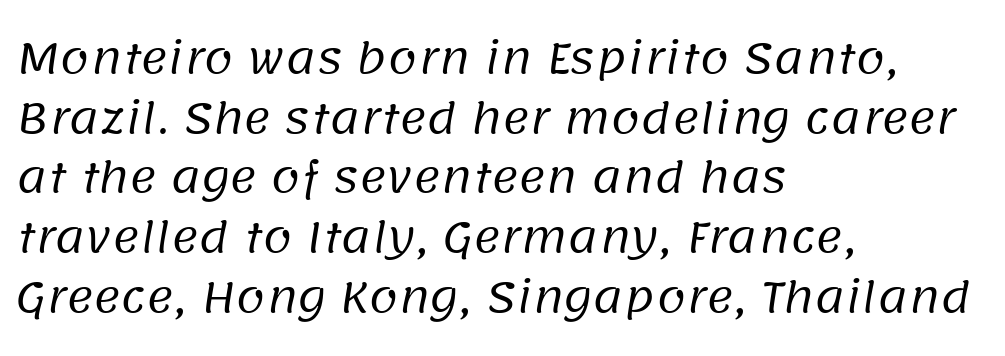
The image shows 42 px regular-weight sans-serif type; set left-aligned, normal line spacing (1.42x), normal letter spacing, not underlined; low stroke contrast and a large x-height.
